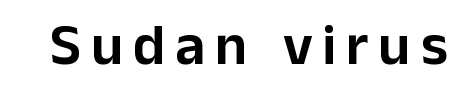
A roman cut, with each character standing at attention. The passage shown is typed in a proportional face where columns would drift. Each letter's strokes conclude bluntly, with no projecting serifs. The space beneath each line is pristine and unruled.
